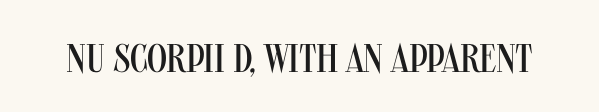
Q: Is the text bold? A: No.
Q: Is the text italic (slanted)? A: No, it is upright.
Q: Is the typeface a serif or a sans-serif typeface? A: Sans-serif.
Q: Is the text underlined? A: No.
Q: Is the spacing between letters normal or unusually wide? A: Normal.
Q: Width (condensed, normal, or wide)? A: Condensed.
Q: Stroke contrast? A: Medium.
Q: x-height? A: Large.
Q: Monospaced? A: No.
